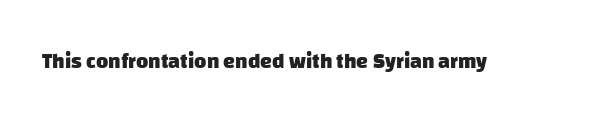
Q: Is the text bold? A: Yes.
Q: Is the text underlined? A: No.
Q: Is the spacing between letters normal or unusually wide? A: Normal.
